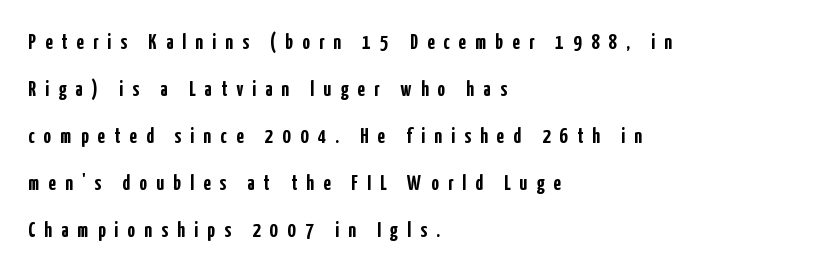
Q: Is the text bold? A: Yes.
Q: Is the text italic (slanted)? A: No, it is upright.
Q: Is the text underlined? A: No.
Q: How is the paragraph aligned? A: Left-aligned.
Q: Is the spacing between letters normal or unusually wide? A: Unusually wide.
Q: Is the spacing between lines tight, normal or loose? A: Loose.
